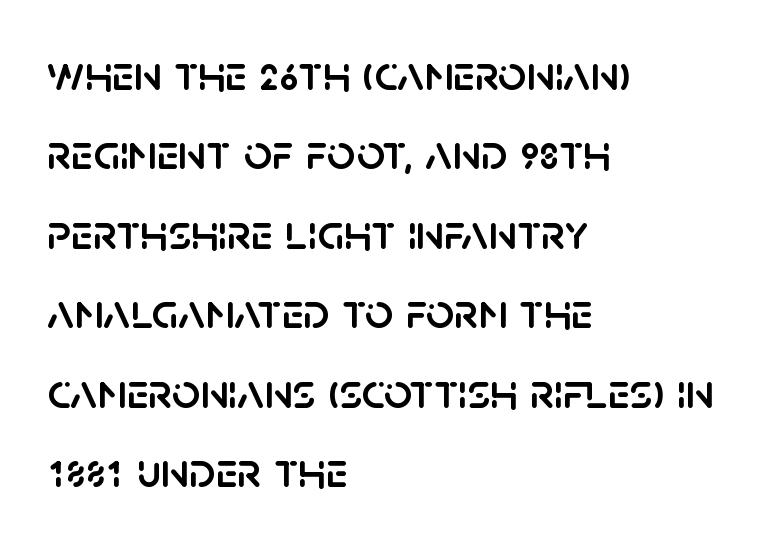
{"serif": "no", "italic": "no", "width": "normal", "stroke_contrast": "low", "x_height": "large", "monospaced": "no", "underline": "no", "align": "left", "line_spacing": "normal", "line_spacing_ratio": 1.59, "letter_spacing": "normal", "letter_spacing_em": 0.0, "glyph_px": 50}
